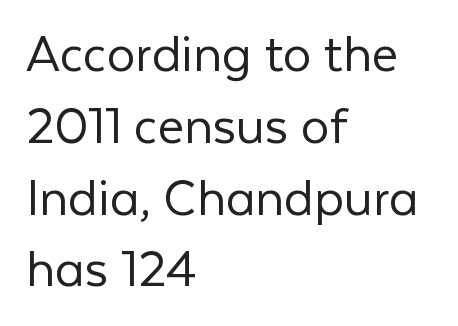
Just letters on the line, the space beneath them empty. The paragraph shown leans on its left margin. Each letter keeps its own natural width here, so spacing adapts to shape. Letter spacing: default. One glance says typical: line gaps are just what's usual.
